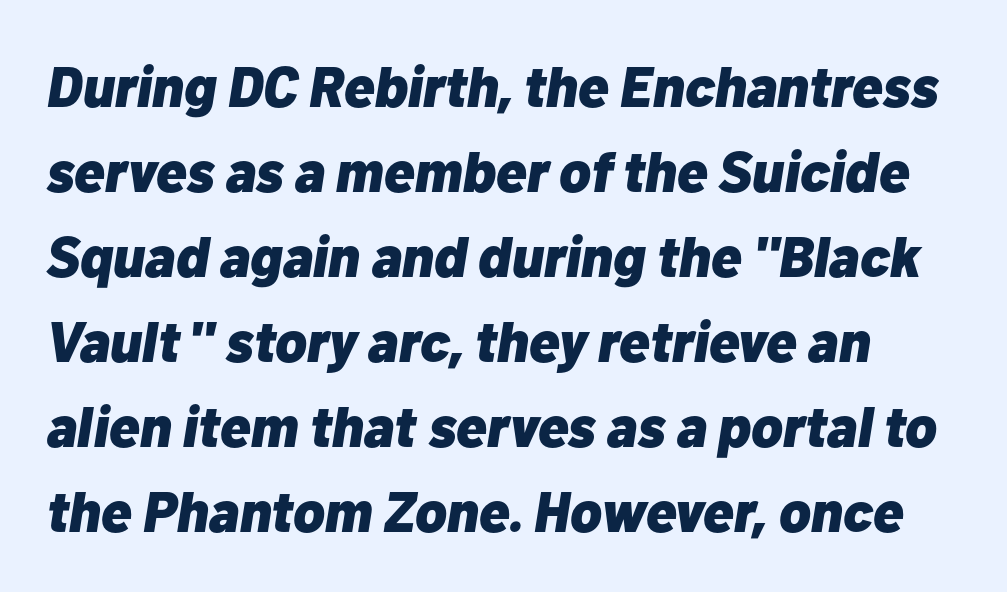
Is the type slanted? Yes — the strokes lean at a clear angle. The letters advance in unequal steps, a hallmark of proportional type. Heft: maximum for text — a bold. Letter spacing: default. The vertical gap from one line to the next is medium.
